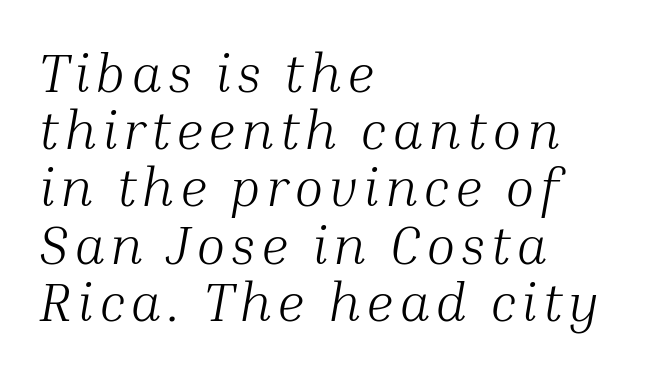
Are there feet on the stems? There are — it's a serif. The characters are drawn with everyday or finer stroke widths. The area under the type is left untouched. Looks like regular typesetting: each glyph gets only the width it needs. Where is the straight margin? On the left.
